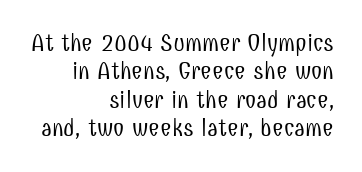
{"italic": "no", "bold": "no", "underline": "no", "align": "right", "line_spacing": "tight", "line_spacing_ratio": 1.14, "letter_spacing": "normal", "letter_spacing_em": 0.0, "glyph_px": 25}
